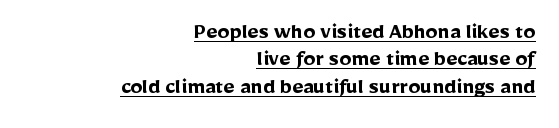
Q: Is the text bold? A: Yes.
Q: Is the text italic (slanted)? A: No, it is upright.
Q: Is the text underlined? A: Yes.
Q: How is the paragraph aligned? A: Right-aligned.
Q: Is the spacing between letters normal or unusually wide? A: Normal.
Q: Is the spacing between lines tight, normal or loose? A: Tight.
